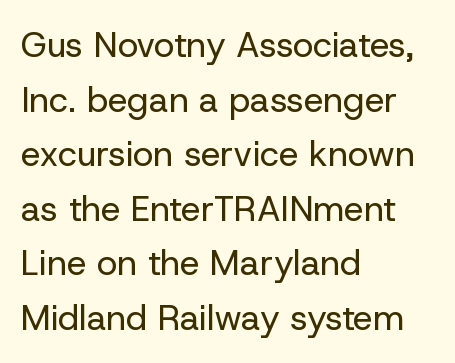
{"serif": "no", "italic": "no", "bold": "no", "weight": "regular", "width": "normal", "stroke_contrast": "low", "x_height": "medium", "monospaced": "no", "underline": "no", "align": "left", "line_spacing": "normal", "line_spacing_ratio": 1.56, "letter_spacing": "normal", "letter_spacing_em": 0.0, "glyph_px": 35}
